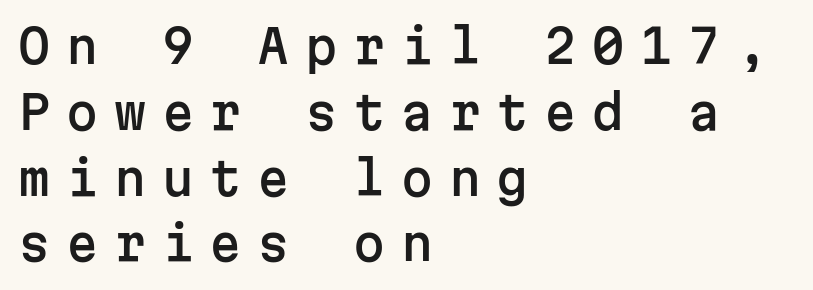
{"serif": "no", "italic": "no", "width": "normal", "stroke_contrast": "low", "x_height": "medium", "monospaced": "yes", "underline": "no", "align": "left", "line_spacing": "normal", "line_spacing_ratio": 1.43, "letter_spacing": "wide", "letter_spacing_em": 0.34, "glyph_px": 46}
